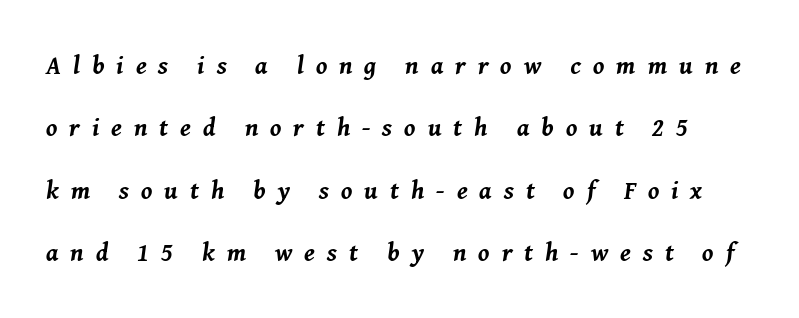
The image shows 25 px bold type, italic (leaning right); set loose line spacing (2.5x), unusually wide letter spacing (+0.48 em), not underlined.
